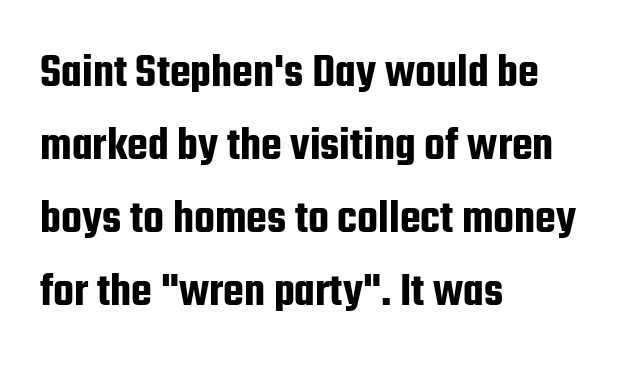
The rendering keeps characters at their native spacing. This sample keeps an unexceptional amount of space between lines. The rendering uses natural spacing where letterforms have individual widths. Serifs: no, the terminals of the letterforms are clean. Quick note: not italic, upright.
